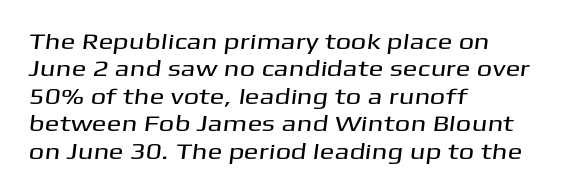
Q: Is the text underlined? A: No.
Q: How is the paragraph aligned? A: Left-aligned.
Q: Is the spacing between letters normal or unusually wide? A: Normal.
Q: Is the spacing between lines tight, normal or loose? A: Normal.
